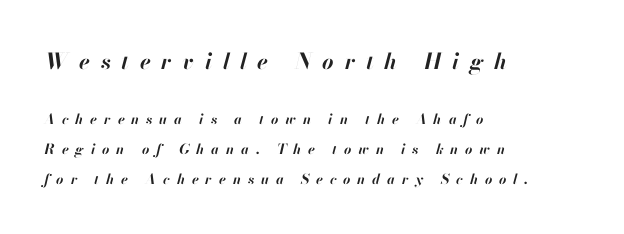
The image shows 22 px bold type, italic (leaning right); set left-aligned, loose line spacing (2.12x), unusually wide letter spacing (+0.49 em), not underlined; the first (top) block is 1.57x larger.
